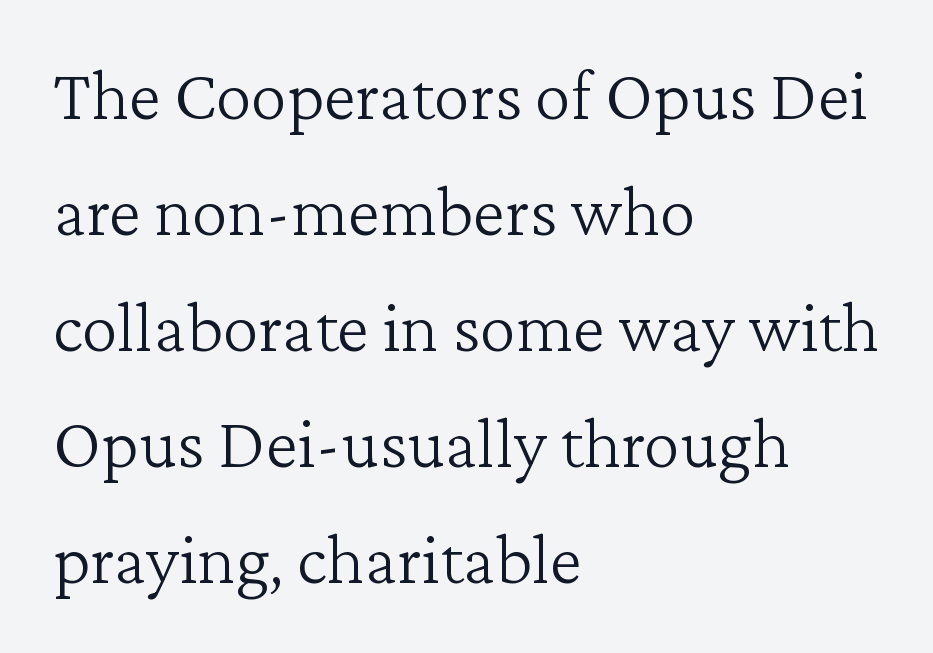
Q: Is the text bold? A: No.
Q: Is the text italic (slanted)? A: No, it is upright.
Q: Is the typeface a serif or a sans-serif typeface? A: Serif.
Q: Is the text underlined? A: No.
Q: How is the paragraph aligned? A: Left-aligned.
Q: Is the spacing between letters normal or unusually wide? A: Normal.
Q: Is the spacing between lines tight, normal or loose? A: Normal.
Q: Width (condensed, normal, or wide)? A: Normal.
Q: Stroke contrast? A: Low.
Q: x-height? A: Medium.
Q: Monospaced? A: No.
